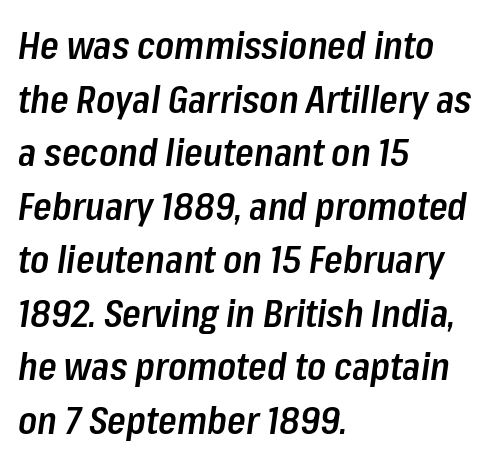
The image shows 38 px semibold, condensed type, italic (leaning right); set left-aligned, normal line spacing (1.41x), normal letter spacing, not underlined; low stroke contrast and a medium x-height.
